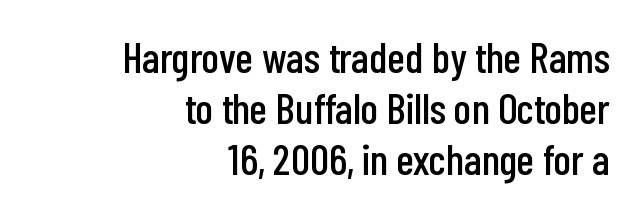
Q: Is the text italic (slanted)? A: No, it is upright.
Q: Is the typeface a serif or a sans-serif typeface? A: Sans-serif.
Q: Is the text underlined? A: No.
Q: How is the paragraph aligned? A: Right-aligned.
Q: Is the spacing between letters normal or unusually wide? A: Normal.
Q: Width (condensed, normal, or wide)? A: Condensed.
Q: Stroke contrast? A: Low.
Q: x-height? A: Medium.
Q: Monospaced? A: No.
